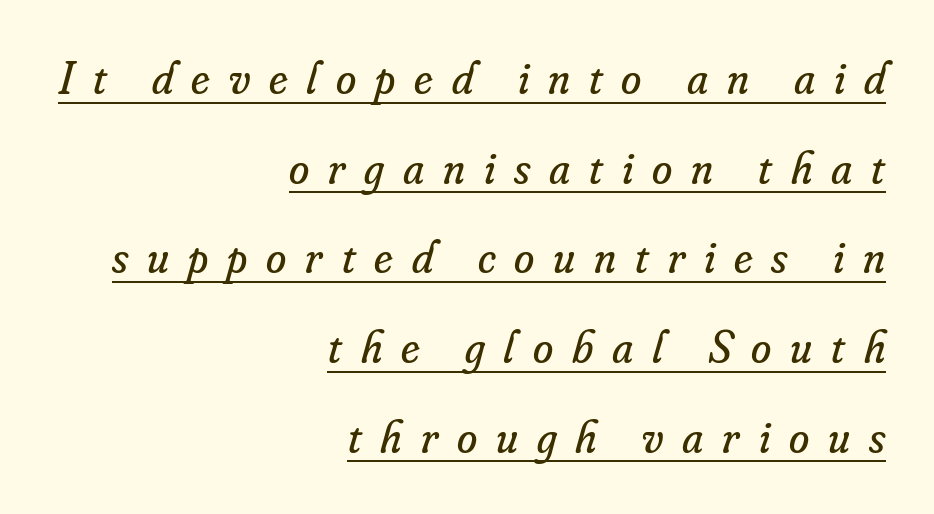
{"serif": "yes", "italic": "yes", "lean": "right", "slant_degrees": 16, "bold": "no", "weight": "regular", "width": "normal", "stroke_contrast": "low", "x_height": "small", "monospaced": "no", "underline": "yes", "align": "right", "line_spacing": "loose", "line_spacing_ratio": 1.95, "letter_spacing": "wide", "letter_spacing_em": 0.41, "glyph_px": 46}
